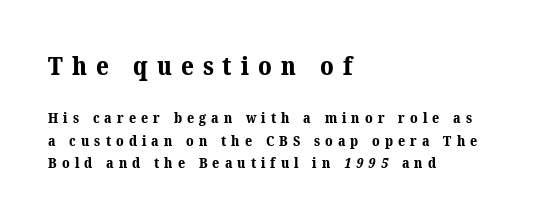
As a designer I'd log this as weight 700, bold. Letters rest on an invisible, unmarked baseline. All the whitespace from short lines collects on the right. The gaps between neighbouring characters are conspicuously large.
